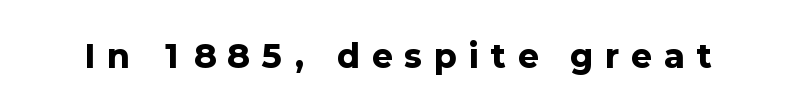
Style check: upright. Heavy-handed strokes throughout: this text is bold. Any mark beneath the type? The region is blank. Looks like regular typesetting: each glyph gets only the width it needs. Here the glyphs are tracked loosely, breaking word shapes into spaced letters.
